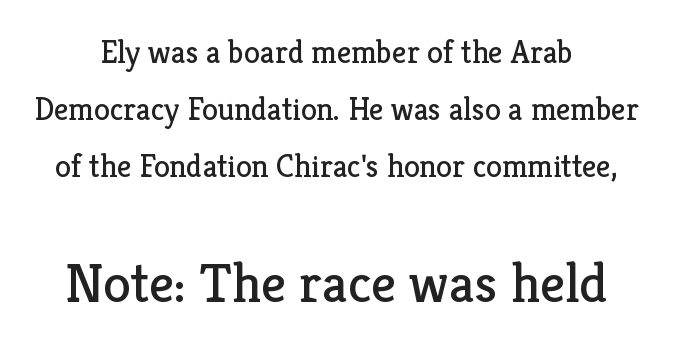
Q: Is the text bold? A: No.
Q: Is the text italic (slanted)? A: No, it is upright.
Q: Is the typeface a serif or a sans-serif typeface? A: Serif.
Q: Is the text underlined? A: No.
Q: Is the spacing between letters normal or unusually wide? A: Normal.
Q: Which block of text is set in a larger size, the first (top) or the second (bottom)? A: The second (bottom) one.
Q: Width (condensed, normal, or wide)? A: Normal.
Q: Stroke contrast? A: Low.
Q: x-height? A: Medium.
Q: Monospaced? A: No.
